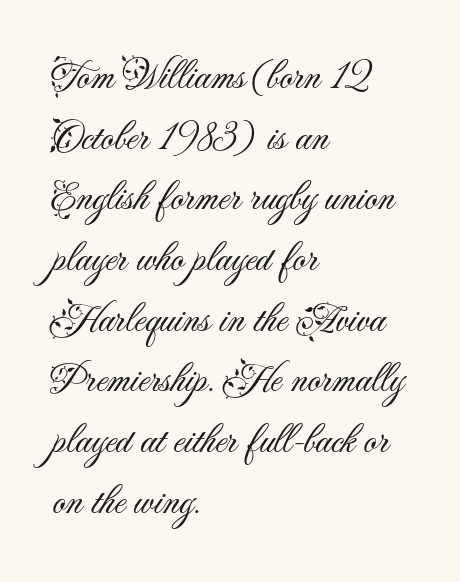
Note the varied advance widths — an 'i' is clearly narrower than an 'm'. Glance below the letters and you will spot only blank space. Stroke thickness stays within the range of a standard reading face or lighter. Leading: standard.
